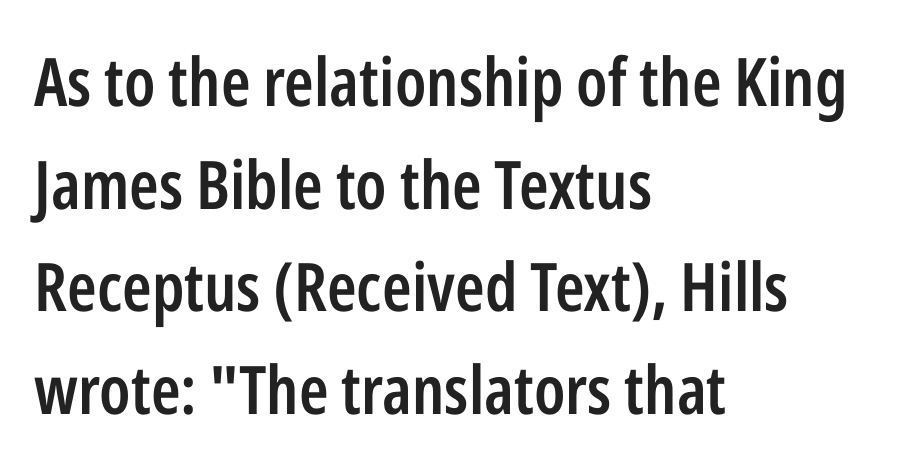
{"serif": "no", "italic": "no", "bold": "semi", "weight": "semibold", "width": "condensed", "stroke_contrast": "low", "x_height": "medium", "monospaced": "no", "underline": "no", "align": "left", "line_spacing": "normal", "line_spacing_ratio": 1.53, "letter_spacing": "normal", "letter_spacing_em": 0.0, "glyph_px": 67}
